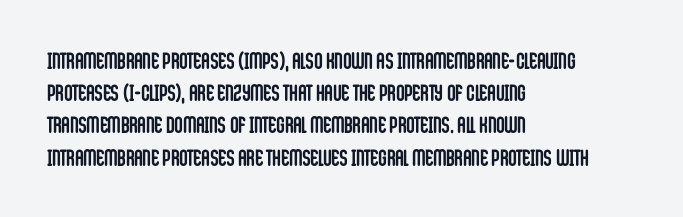
The image shows 23 px bold type, upright; set left-aligned, normal line spacing (1.4x), normal letter spacing, not underlined.
